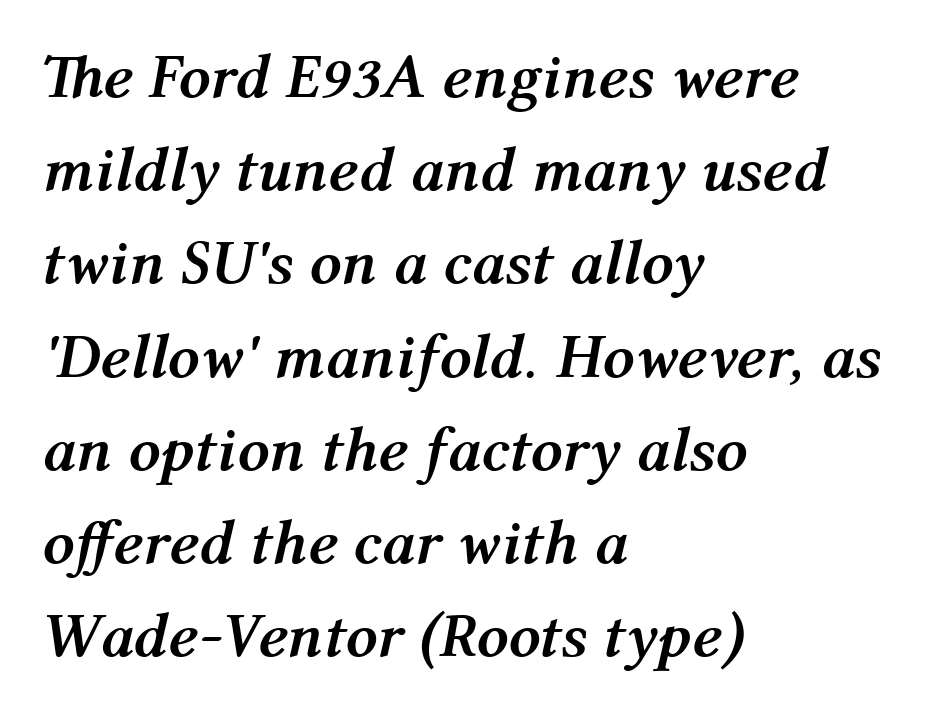
Q: Is the text bold? A: Yes.
Q: Is the text italic (slanted)? A: Yes, it leans right by about 12 degrees.
Q: Is the text underlined? A: No.
Q: How is the paragraph aligned? A: Left-aligned.
Q: Is the spacing between letters normal or unusually wide? A: Normal.
Q: Is the spacing between lines tight, normal or loose? A: Normal.
Q: Width (condensed, normal, or wide)? A: Normal.
Q: Stroke contrast? A: Medium.
Q: x-height? A: Medium.
Q: Monospaced? A: No.
